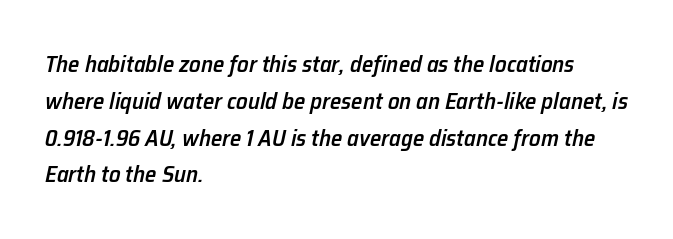
{"italic": "yes", "lean": "right", "slant_degrees": 12, "bold": "semi", "underline": "no", "align": "left", "line_spacing": "normal", "line_spacing_ratio": 1.6, "letter_spacing": "normal", "letter_spacing_em": 0.0, "glyph_px": 23}
